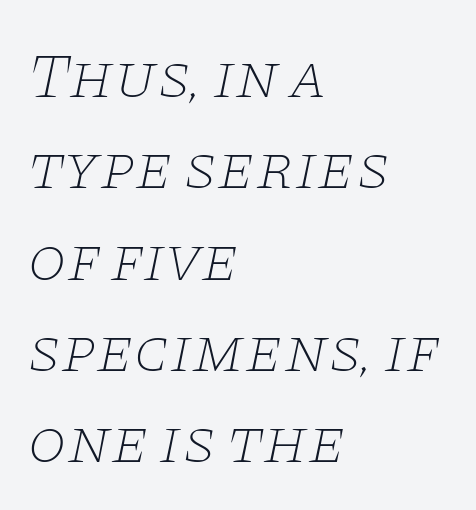
{"serif": "yes", "italic": "yes", "lean": "right", "slant_degrees": 11, "bold": "no", "weight": "thin", "width": "wide", "stroke_contrast": "low", "x_height": "large", "monospaced": "no", "underline": "no", "align": "left", "line_spacing": "normal", "line_spacing_ratio": 1.45, "letter_spacing": "normal", "letter_spacing_em": 0.0, "glyph_px": 63}
